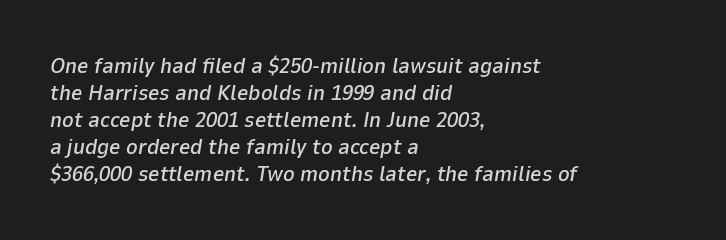
Q: Is the text italic (slanted)? A: Yes, it leans right by about 9 degrees.
Q: Is the text underlined? A: No.
Q: How is the paragraph aligned? A: Left-aligned.
Q: Is the spacing between letters normal or unusually wide? A: Normal.
